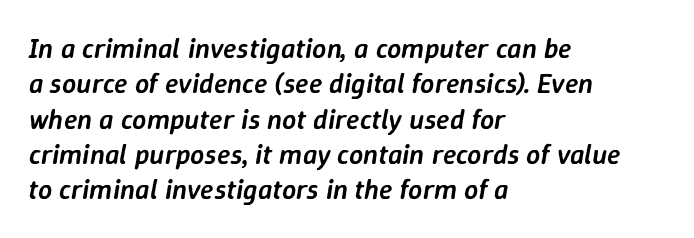
Characters are canted at an angle relative to the baseline's perpendicular. Each letter keeps its own natural width here, so spacing adapts to shape. The line texture is even and compact thanks to regular tracking. Honestly, the row spacing looks completely unremarkable. The gap between lines stays unmarked. This is moderately heavy type, rendered in semibold.
